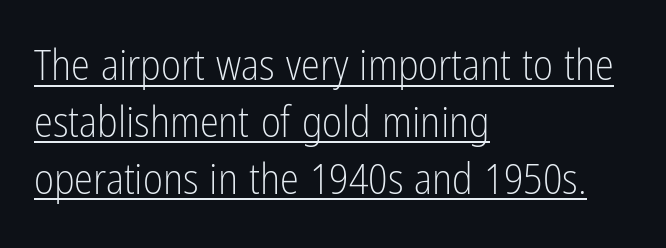
Q: Is the text bold? A: No.
Q: Is the text italic (slanted)? A: No, it is upright.
Q: Is the typeface a serif or a sans-serif typeface? A: Sans-serif.
Q: Is the text underlined? A: Yes.
Q: How is the paragraph aligned? A: Left-aligned.
Q: Is the spacing between letters normal or unusually wide? A: Normal.
Q: Is the spacing between lines tight, normal or loose? A: Normal.
Q: Width (condensed, normal, or wide)? A: Condensed.
Q: Stroke contrast? A: Low.
Q: x-height? A: Medium.
Q: Monospaced? A: No.
